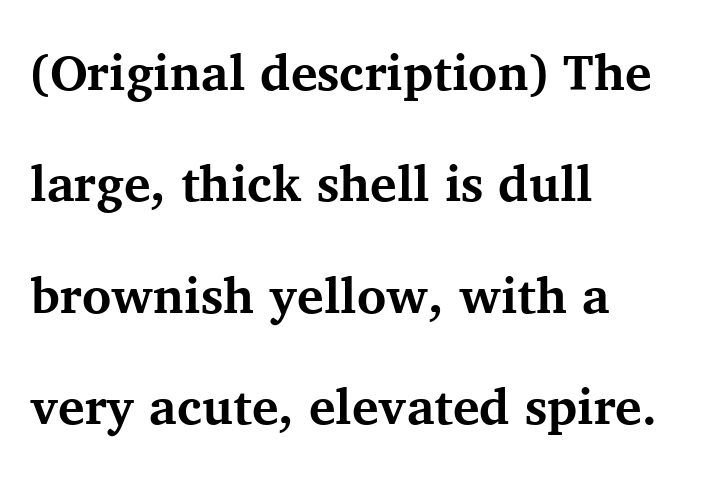
The image shows 50 px bold serif type, upright; set left-aligned, loose line spacing (2.23x), normal letter spacing, not underlined; medium stroke contrast and a medium x-height.
